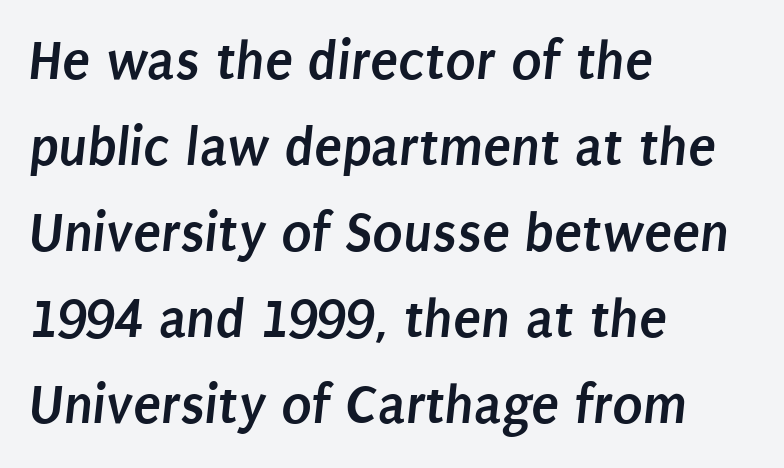
{"serif": "no", "bold": "yes", "weight": "semibold", "width": "condensed", "stroke_contrast": "low", "x_height": "large", "monospaced": "no", "underline": "no", "align": "left", "line_spacing": "normal", "line_spacing_ratio": 1.51, "letter_spacing": "normal", "letter_spacing_em": 0.0, "glyph_px": 57}
